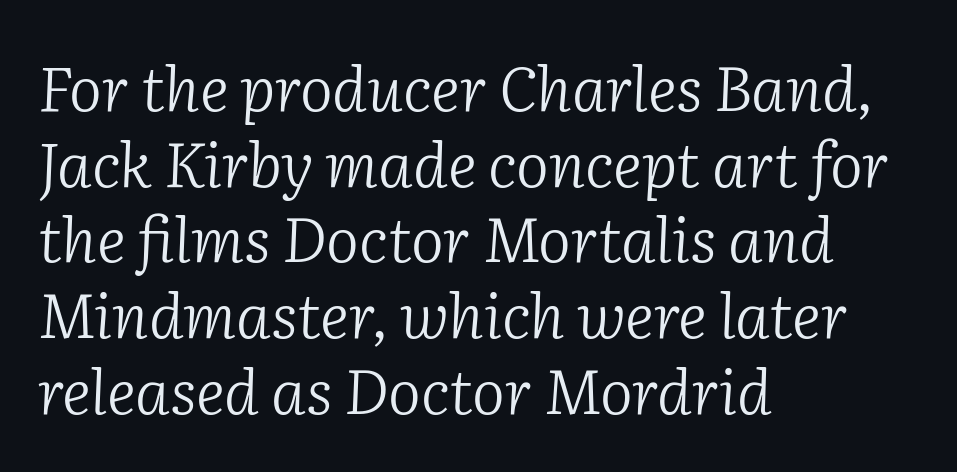
The zone under the glyphs is completely vacant. You could not count columns in this text — the font is proportionally spaced. The characters display serif detailing at their extremities. Stems here are at most as thick as an everyday book face.
